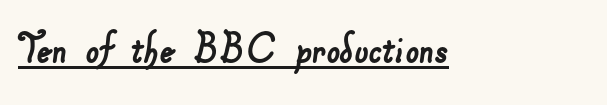
Between one letter and the next there's only the usual sliver of space. The text was rendered using a sans face with plain stroke endings. Descenders here cross a horizontal rule under the line. Character widths vary here, with narrow letters taking less room than wide ones.
